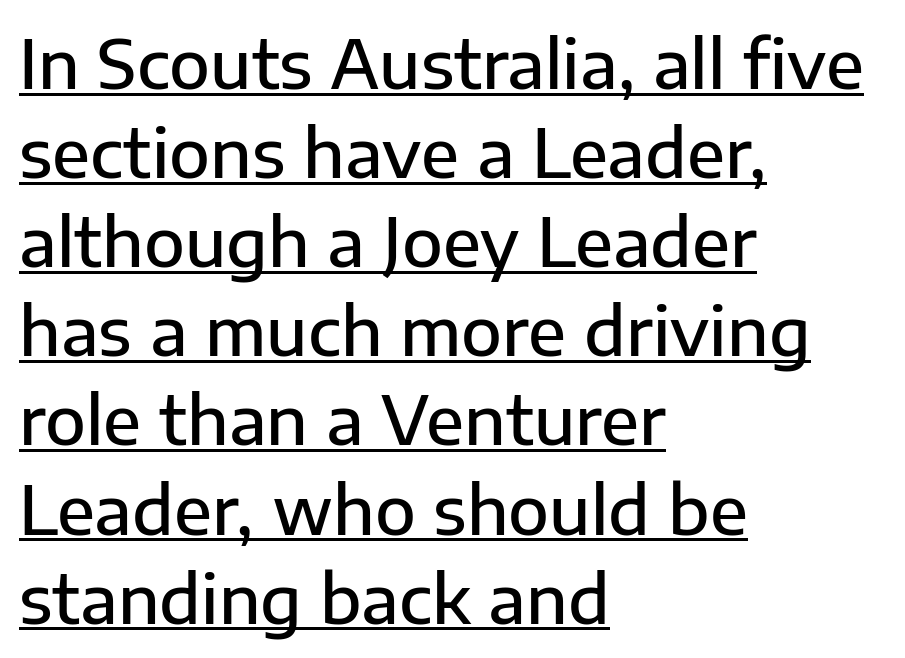
Q: Is the text bold? A: Semi-bold.
Q: Is the text italic (slanted)? A: No, it is upright.
Q: Is the typeface a serif or a sans-serif typeface? A: Sans-serif.
Q: Is the text underlined? A: Yes.
Q: How is the paragraph aligned? A: Left-aligned.
Q: Is the spacing between letters normal or unusually wide? A: Normal.
Q: Is the spacing between lines tight, normal or loose? A: Normal.
Q: Width (condensed, normal, or wide)? A: Normal.
Q: Stroke contrast? A: Low.
Q: x-height? A: Medium.
Q: Monospaced? A: No.
